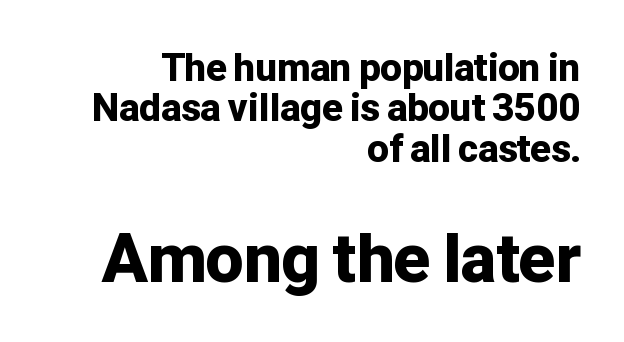
The letters stand upright; this is a roman face. There is no visible air inserted between adjacent glyphs. Which of the two is more prominent by size? The second, at the bottom. The letters advance in unequal steps, a hallmark of proportional type. Strokes here are thick enough to call this a true bold.
